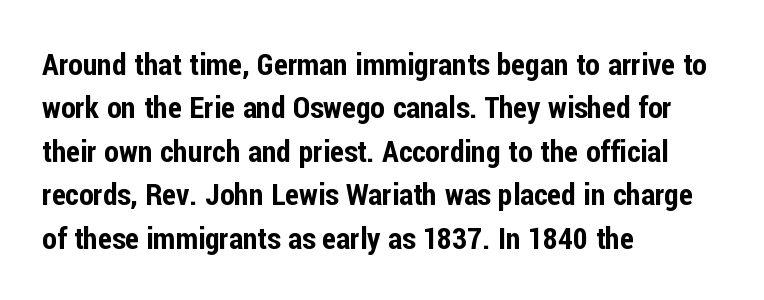
Layout note: lines flush left. The rendering uses natural spacing where letterforms have individual widths. Nope, not italic — everything's standing straight. The passage shown is typeset with a sans-serif family. The gap between lines stays unmarked.
